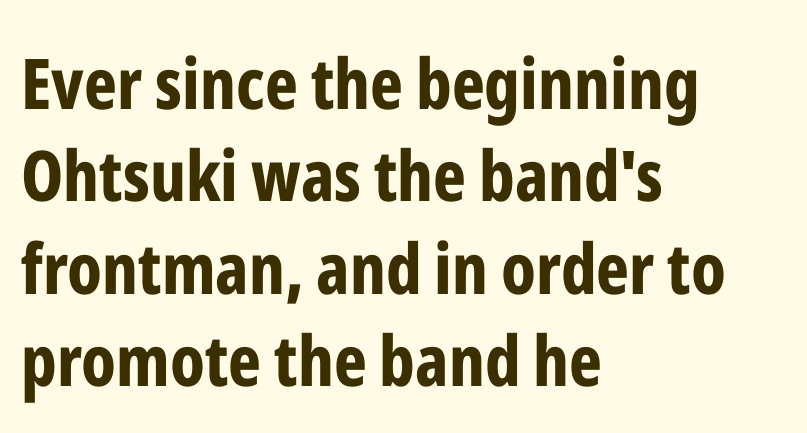
The image shows 70 px bold, condensed sans-serif type, upright; set left-aligned, normal line spacing (1.32x), normal letter spacing, not underlined; low stroke contrast and a medium x-height.
